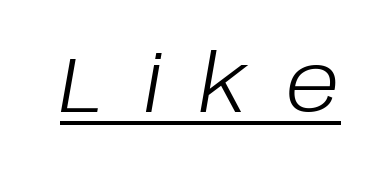
Style check: oblique. A typesetter would call this heavily tracked-out type. Glance below the letters and you will spot a drawn line. No chunkiness to these letters — they're not bold.
